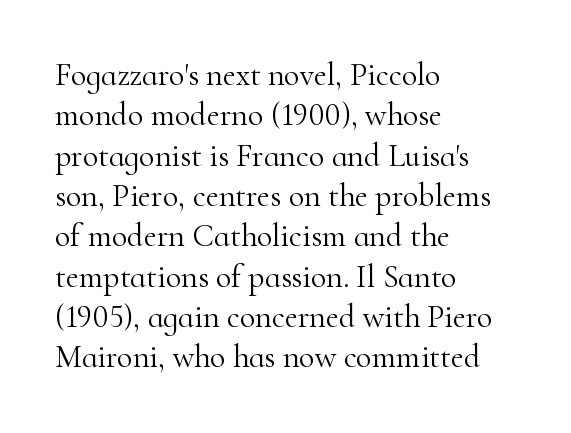
The image shows 32 px light serif type, upright; set left-aligned, normal line spacing (1.26x), normal letter spacing, not underlined; high stroke contrast and a small x-height.
